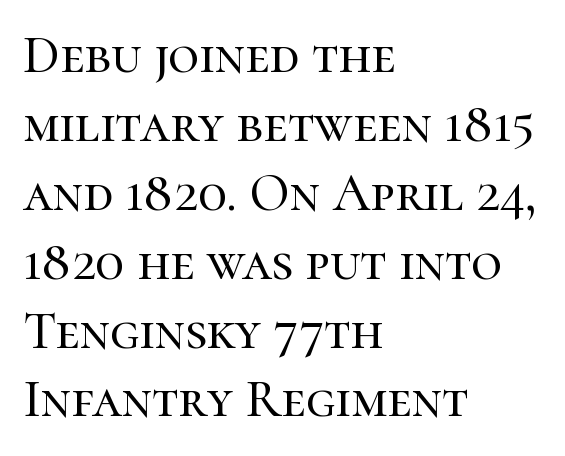
{"serif": "yes", "italic": "no", "width": "normal", "stroke_contrast": "high", "x_height": "medium", "monospaced": "no", "underline": "no", "align": "left", "line_spacing": "normal", "line_spacing_ratio": 1.3, "letter_spacing": "normal", "letter_spacing_em": 0.0, "glyph_px": 53}
